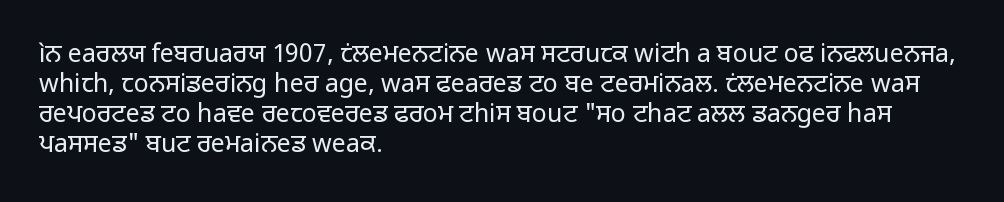
Stem width sits at or under what a default text font uses. Rendered with straight, roman letterforms. In CSS terms this would be text-align: left. Is the letter spacing exaggerated? No — it looks like the ordinary default.
